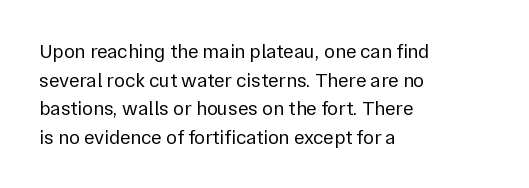
Q: Is the text bold? A: No.
Q: Is the text italic (slanted)? A: No, it is upright.
Q: Is the text underlined? A: No.
Q: How is the paragraph aligned? A: Left-aligned.
Q: Is the spacing between letters normal or unusually wide? A: Normal.
Q: Is the spacing between lines tight, normal or loose? A: Normal.
